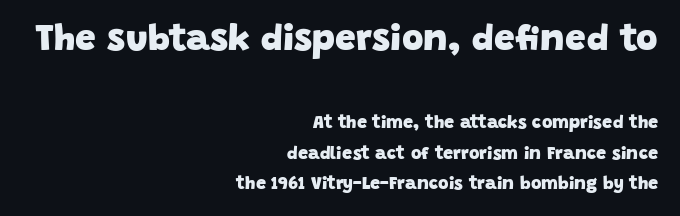
The image shows 37 px heavy sans-serif type; set right-aligned, normal line spacing (1.69x), normal letter spacing, not underlined; the first (top) block is 2.06x larger; low stroke contrast and a large x-height.
